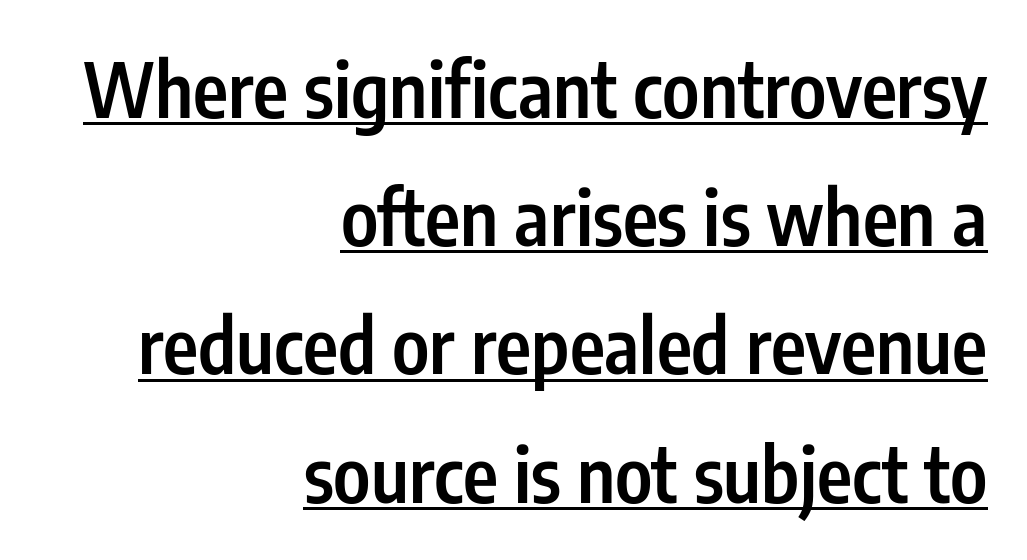
Q: Is the text bold? A: Semi-bold.
Q: Is the text italic (slanted)? A: No, it is upright.
Q: Is the typeface a serif or a sans-serif typeface? A: Sans-serif.
Q: Is the text underlined? A: Yes.
Q: How is the paragraph aligned? A: Right-aligned.
Q: Is the spacing between letters normal or unusually wide? A: Normal.
Q: Width (condensed, normal, or wide)? A: Condensed.
Q: Stroke contrast? A: Low.
Q: x-height? A: Medium.
Q: Monospaced? A: No.
